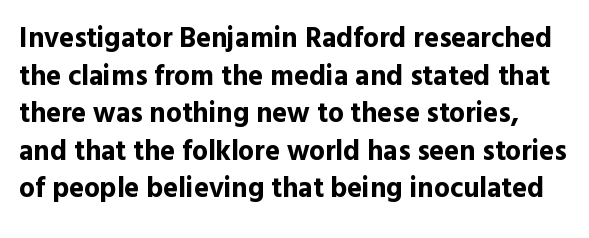
The image shows 28 px bold sans-serif type, upright; set normal line spacing (1.34x), normal letter spacing, not underlined; a medium x-height.
